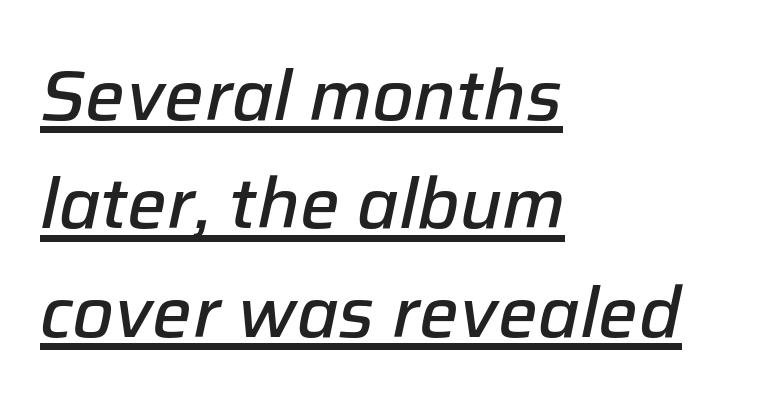
{"italic": "yes", "lean": "right", "slant_degrees": 12, "bold": "semi", "weight": "semibold", "width": "normal", "stroke_contrast": "low", "x_height": "medium", "monospaced": "no", "underline": "yes", "align": "left", "line_spacing": "normal", "line_spacing_ratio": 1.55, "letter_spacing": "normal", "letter_spacing_em": 0.0, "glyph_px": 70}
